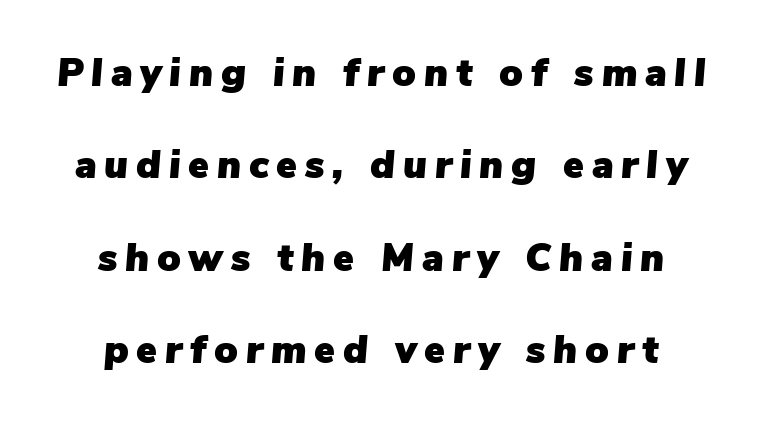
Q: Is the text italic (slanted)? A: Yes, it leans right by about 5 degrees.
Q: Is the text underlined? A: No.
Q: How is the paragraph aligned? A: Centered.
Q: Is the spacing between letters normal or unusually wide? A: Unusually wide.
Q: Is the spacing between lines tight, normal or loose? A: Loose.
Q: Width (condensed, normal, or wide)? A: Normal.
Q: Stroke contrast? A: Low.
Q: x-height? A: Medium.
Q: Monospaced? A: No.
